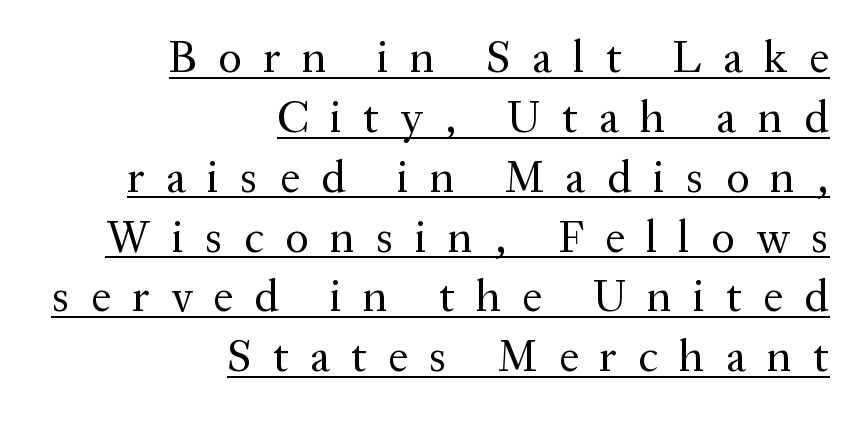
Rendered with straight, roman letterforms. Reading down the column, the eye jumps a familiar distance to each next line. The string is rendered with underlining switched on. Do the characters align in a grid? No, the font is proportional. Each line ends at the same right margin while the left side varies. Spacing between characters has been opened up far beyond the box default.
